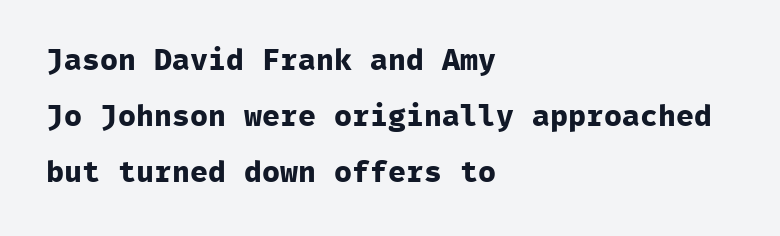
Q: Is the text bold? A: Yes.
Q: Is the text italic (slanted)? A: No, it is upright.
Q: Is the typeface a serif or a sans-serif typeface? A: Sans-serif.
Q: Is the text underlined? A: No.
Q: How is the paragraph aligned? A: Left-aligned.
Q: Is the spacing between letters normal or unusually wide? A: Normal.
Q: Width (condensed, normal, or wide)? A: Normal.
Q: Stroke contrast? A: Low.
Q: x-height? A: Medium.
Q: Monospaced? A: Yes.
